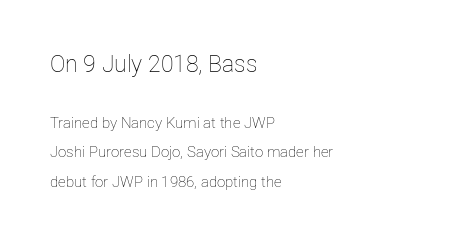
The image shows 23 px text type, upright; set left-aligned, loose line spacing (1.97x), normal letter spacing, not underlined; the first (top) block is 1.53x larger.
